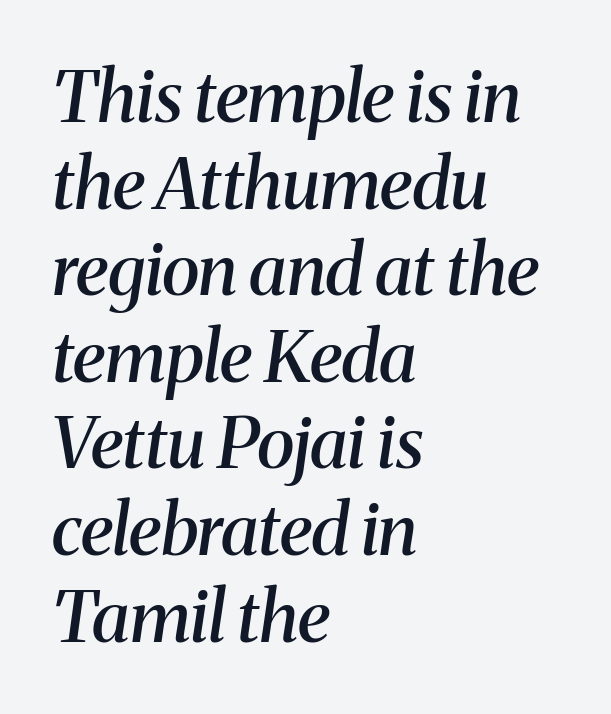
Classification — serif. Caption: multi-line text, flush left, ragged right. The gaps between neighbouring characters are ordinary and unremarkable. Italic? Definitely — the glyphs are oblique. The glyphs are unaccompanied by any horizontal stroke below them. You could not count columns in this text — the font is proportionally spaced.
